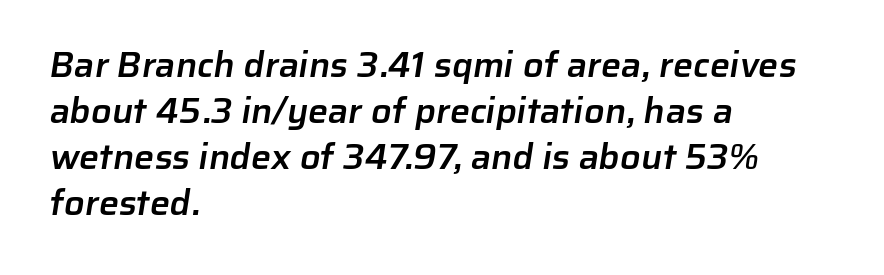
The image shows 36 px semibold sans-serif type; set left-aligned, normal line spacing (1.28x), normal letter spacing, not underlined; low stroke contrast and a medium x-height.
